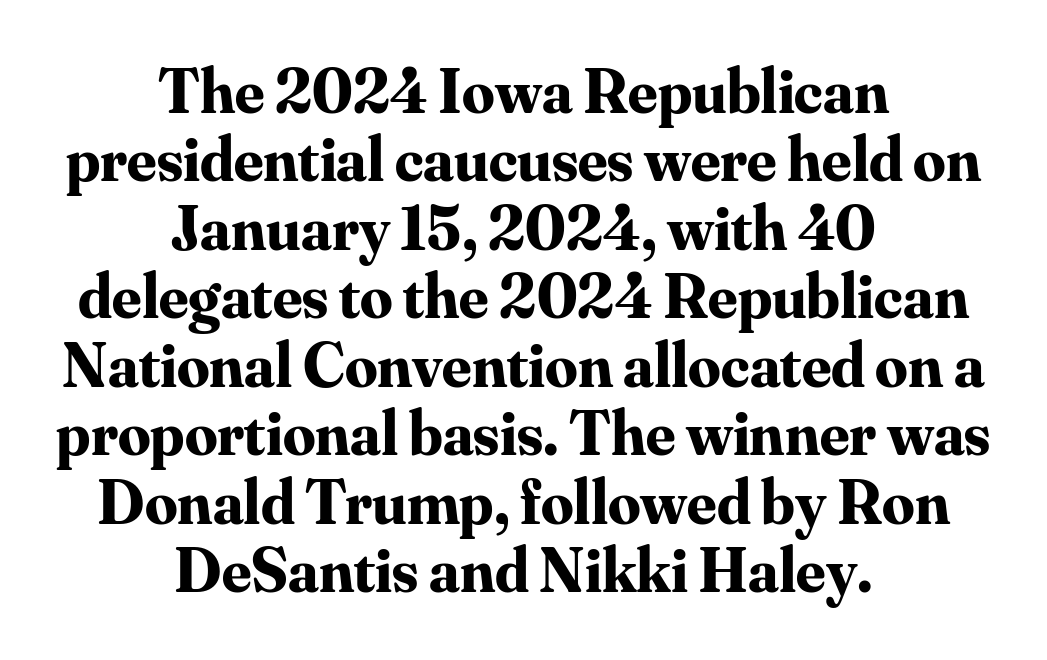
The typesetter chose a symmetrical, centered arrangement here. The face used here has the dense, thick strokes of a bold. Is this a fixed-width face? No — the glyphs have proportional, varying widths. Characters remain perfectly vertical along every line. Line spacing here is tight. Nobody touched the tracking dial on this one.
